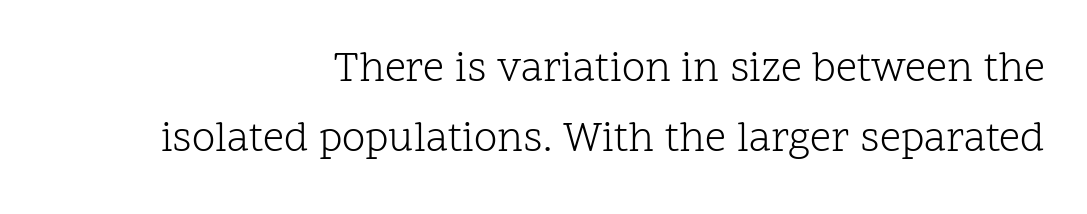
{"serif": "yes", "italic": "no", "bold": "no", "weight": "light", "width": "normal", "stroke_contrast": "low", "x_height": "medium", "monospaced": "no", "underline": "no", "align": "right", "line_spacing": "normal", "line_spacing_ratio": 1.67, "letter_spacing": "normal", "letter_spacing_em": 0.0, "glyph_px": 42}
